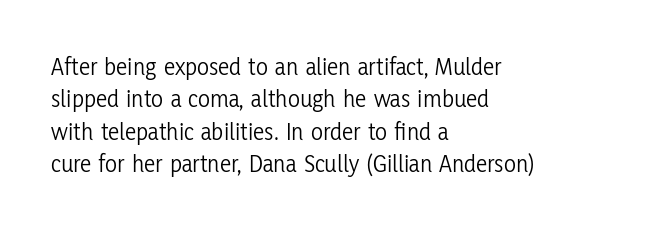
Q: Is the text bold? A: No.
Q: Is the text italic (slanted)? A: No, it is upright.
Q: Is the text underlined? A: No.
Q: How is the paragraph aligned? A: Left-aligned.
Q: Is the spacing between letters normal or unusually wide? A: Normal.
Q: Is the spacing between lines tight, normal or loose? A: Normal.
